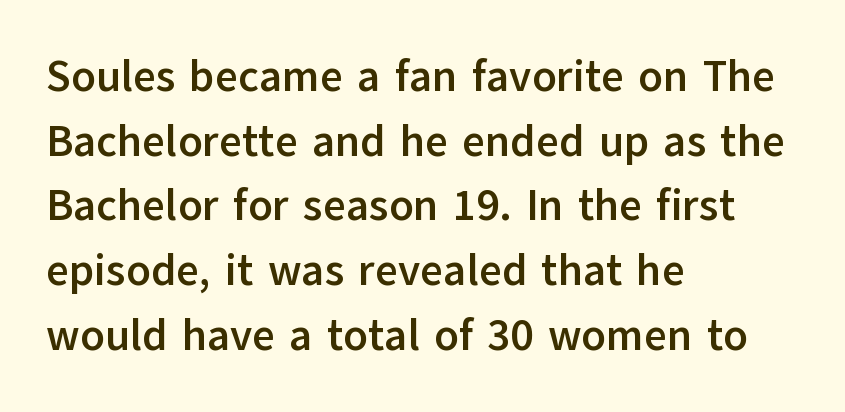
{"serif": "no", "italic": "no", "bold": "yes", "weight": "semibold", "width": "normal", "stroke_contrast": "low", "x_height": "medium", "monospaced": "no", "underline": "no", "align": "left", "line_spacing": "normal", "line_spacing_ratio": 1.47, "letter_spacing": "normal", "letter_spacing_em": 0.0, "glyph_px": 44}
